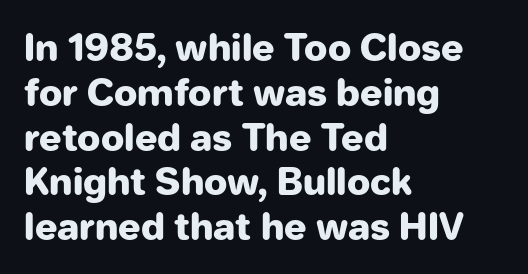
Default kerning and tracking; the words read as compact shapes. Typographically, this falls in the sans-serif category. Quick note: underline off. If you drew a line through each stem, it would be perfectly vertical. The letters advance in unequal steps, a hallmark of proportional type.
